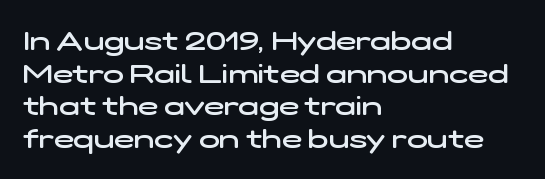
The image shows 27 px text type; set left-aligned, line spacing 1.21x, normal letter spacing, not underlined.
